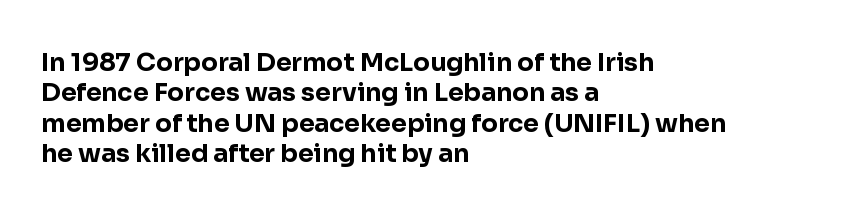
{"italic": "no", "bold": "yes", "underline": "no", "align": "left", "line_spacing_ratio": 1.22, "letter_spacing": "normal", "letter_spacing_em": 0.0, "glyph_px": 25}
